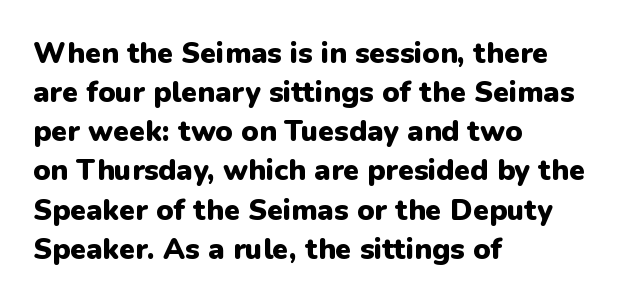
The image shows 29 px heavy sans-serif type, upright; set left-aligned, normal line spacing (1.35x), normal letter spacing, not underlined; low stroke contrast and a medium x-height.
